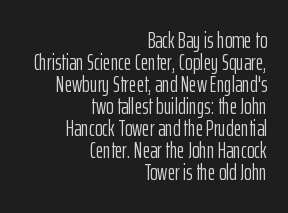
Tightly led — the rows are bunched. Letter spacing: default. The paragraph has a hard right edge and a soft left edge. Think standard paragraph weight, or any step lighter than that.
